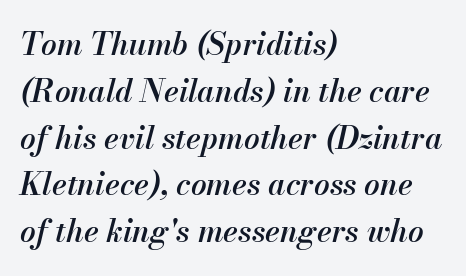
Caption: multi-line text, flush left, ragged right. Spacing verdict: proportional, widths tailored to each character. The gaps between neighbouring characters are ordinary and unremarkable. Clear beneath every line of the passage. These lines carry some extra weight — a demibold, not a full bold. Normally led — the rows are evenly, conventionally spaced.
